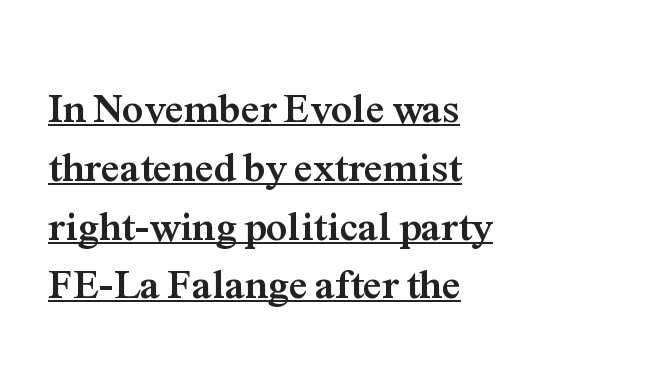
{"serif": "yes", "italic": "no", "bold": "yes", "weight": "semibold", "width": "normal", "stroke_contrast": "medium", "x_height": "medium", "monospaced": "no", "underline": "yes", "align": "left", "line_spacing": "normal", "line_spacing_ratio": 1.4, "letter_spacing": "normal", "letter_spacing_em": 0.0, "glyph_px": 42}
